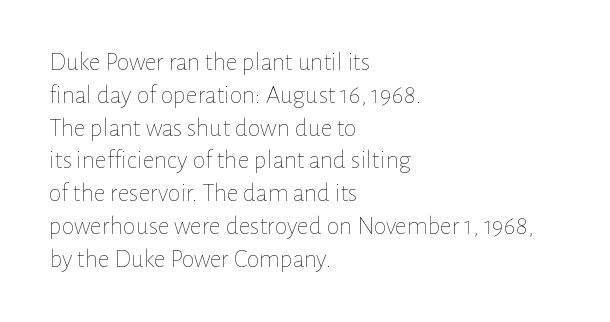
Q: Is the text bold? A: No.
Q: Is the text italic (slanted)? A: No, it is upright.
Q: Is the text underlined? A: No.
Q: How is the paragraph aligned? A: Left-aligned.
Q: Is the spacing between letters normal or unusually wide? A: Normal.
Q: Is the spacing between lines tight, normal or loose? A: Normal.
